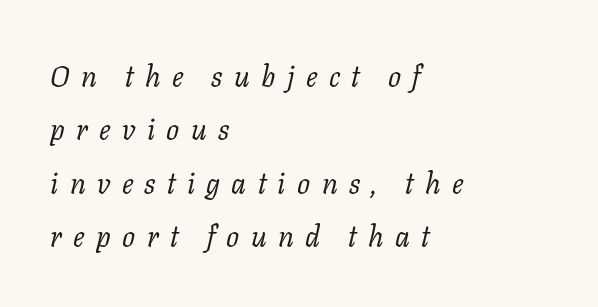
If you drew a line through each stem, it would be angled. Nothing heavy about these letters — not bold at all. Observe the wide spacing: letters keep a clear distance from each other. Has an underline been added? It has not. Do the characters align in a grid? No, the font is proportional. Line starts are locked; line ends wander.
